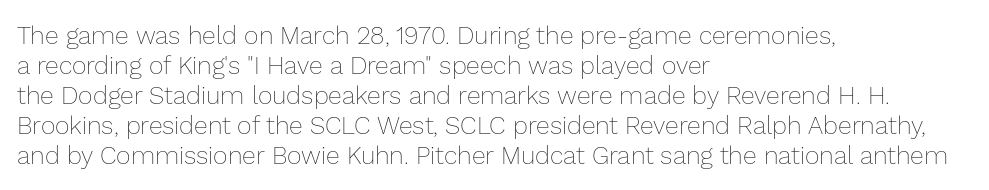
Q: Is the text bold? A: No.
Q: Is the text italic (slanted)? A: No, it is upright.
Q: Is the text underlined? A: No.
Q: How is the paragraph aligned? A: Left-aligned.
Q: Is the spacing between letters normal or unusually wide? A: Normal.
